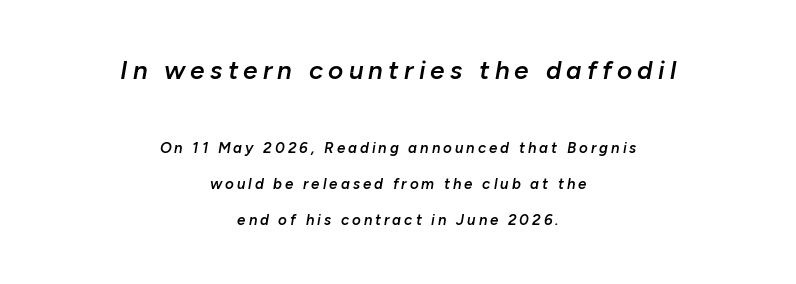
Leading is clearly above the norm, producing a sparse column. Yep, that's italic — everything's leaning. Size hierarchy here favors the leading block over the trailing one. The baseline area is clear.
